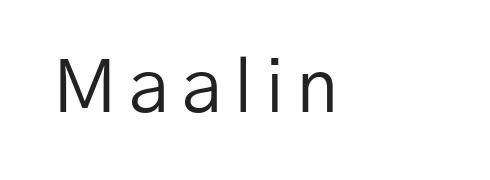
The image shows 73 px regular-weight sans-serif type, upright; set left-aligned, not underlined; low stroke contrast and a medium x-height.
